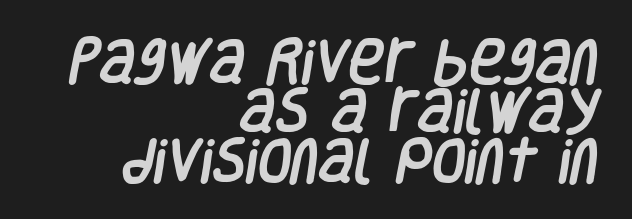
The image shows 49 px condensed sans-serif type; set right-aligned, tight line spacing (1.01x), normal letter spacing, not underlined; low stroke contrast and a large x-height.
